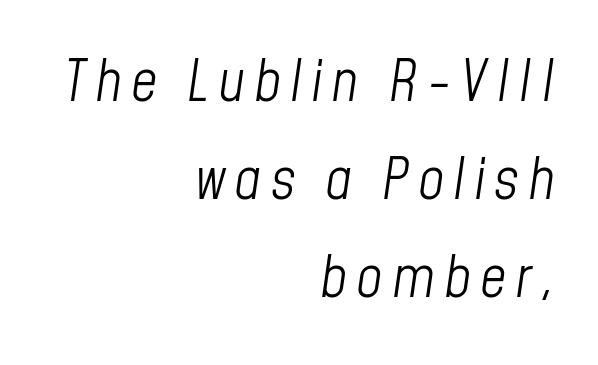
Each row of text sits above clean, open space. Yep, that's italic — everything's leaning. This sample is right-justified, so line beginnings fall wherever the words allow. Proportional: the letters do not fall into vertical columns.
